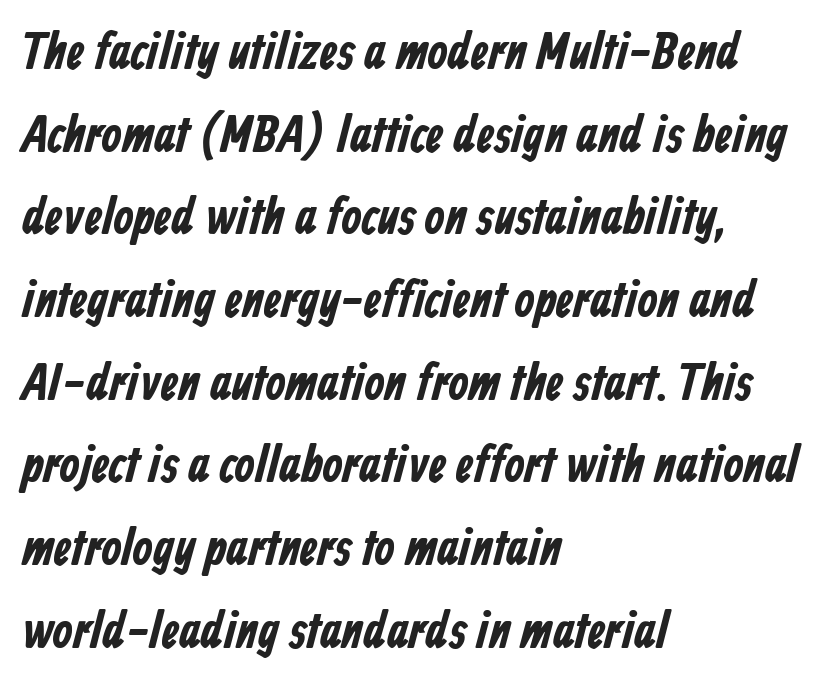
Any mark beneath the type? The region is blank. The face used here has the dense, thick strokes of a bold. Font category for this specimen: sans-serif. Each letter keeps its own natural width here, so spacing adapts to shape. All the whitespace from short lines collects on the right.
